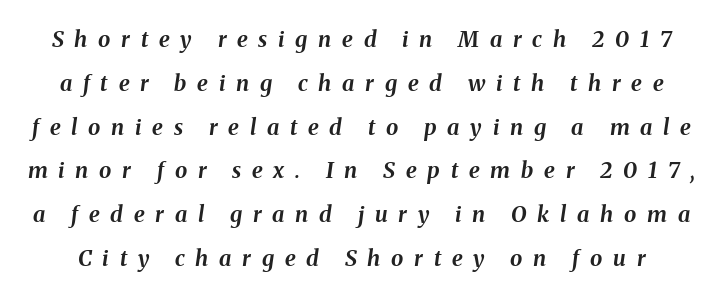
Q: Is the text bold? A: Yes.
Q: Is the text italic (slanted)? A: Yes, it leans right by about 8 degrees.
Q: Is the text underlined? A: No.
Q: Is the spacing between letters normal or unusually wide? A: Unusually wide.
Q: Is the spacing between lines tight, normal or loose? A: Loose.
